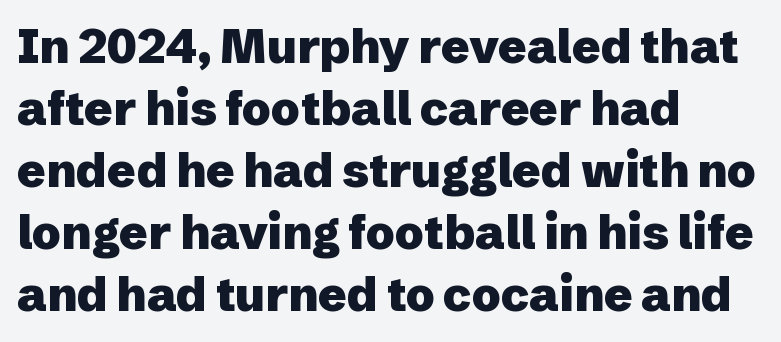
Q: Is the text bold? A: Yes.
Q: Is the text italic (slanted)? A: No, it is upright.
Q: Is the typeface a serif or a sans-serif typeface? A: Sans-serif.
Q: Is the text underlined? A: No.
Q: How is the paragraph aligned? A: Left-aligned.
Q: Is the spacing between letters normal or unusually wide? A: Normal.
Q: Is the spacing between lines tight, normal or loose? A: Normal.
Q: Width (condensed, normal, or wide)? A: Normal.
Q: Stroke contrast? A: Low.
Q: x-height? A: Medium.
Q: Monospaced? A: No.
